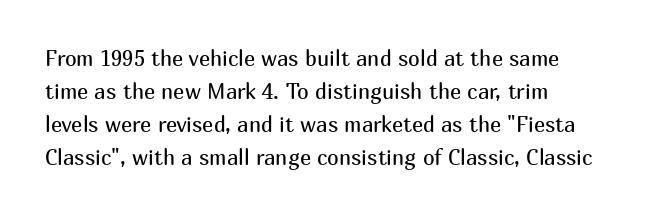
{"italic": "no", "bold": "no", "underline": "no", "align": "left", "line_spacing": "normal", "line_spacing_ratio": 1.57, "letter_spacing": "normal", "letter_spacing_em": 0.0, "glyph_px": 21}
